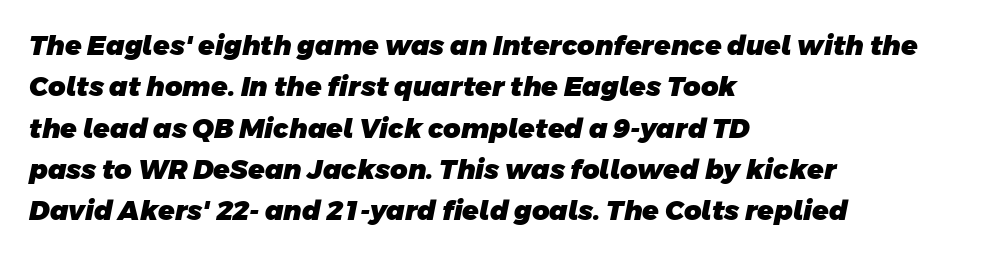
The rendering keeps characters at their native spacing. This rendering features lettering with no underline. Chunky letters — that's bold for sure. How would I describe the line gaps? Plain and ordinary. Teacher's note: observe the even left margin — that is flush-left alignment.
